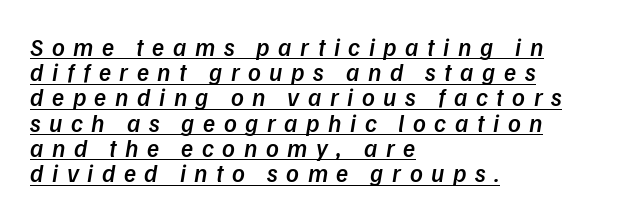
{"bold": "semi", "underline": "yes", "align": "left", "line_spacing": "tight", "line_spacing_ratio": 1.01, "letter_spacing": "wide", "letter_spacing_em": 0.34, "glyph_px": 25}
